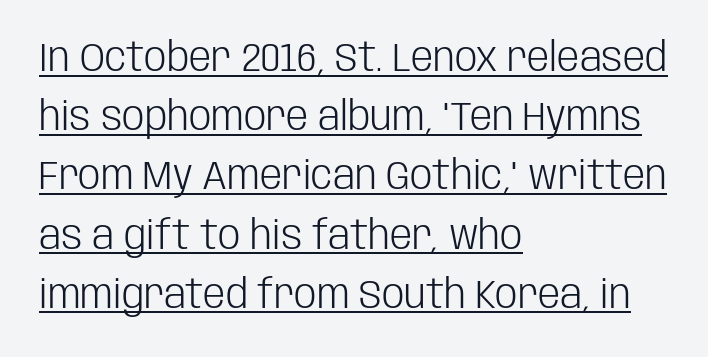
Q: Is the text bold? A: No.
Q: Is the text italic (slanted)? A: No, it is upright.
Q: Is the typeface a serif or a sans-serif typeface? A: Sans-serif.
Q: Is the text underlined? A: Yes.
Q: How is the paragraph aligned? A: Left-aligned.
Q: Is the spacing between letters normal or unusually wide? A: Normal.
Q: Is the spacing between lines tight, normal or loose? A: Normal.
Q: Width (condensed, normal, or wide)? A: Condensed.
Q: Stroke contrast? A: Low.
Q: x-height? A: Large.
Q: Monospaced? A: No.
